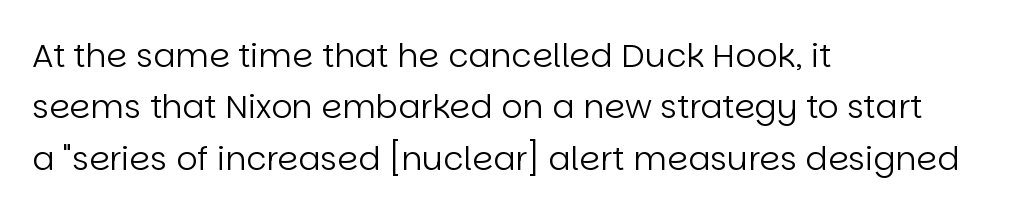
{"serif": "no", "italic": "no", "bold": "no", "weight": "regular", "width": "normal", "stroke_contrast": "low", "x_height": "large", "monospaced": "no", "underline": "no", "align": "left", "line_spacing": "normal", "line_spacing_ratio": 1.56, "letter_spacing": "normal", "letter_spacing_em": 0.0, "glyph_px": 33}
